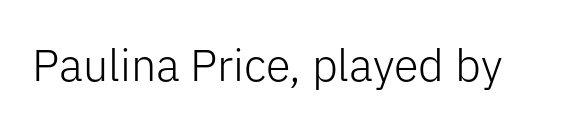
Q: Is the text bold? A: No.
Q: Is the text italic (slanted)? A: No, it is upright.
Q: Is the typeface a serif or a sans-serif typeface? A: Sans-serif.
Q: Is the text underlined? A: No.
Q: Is the spacing between letters normal or unusually wide? A: Normal.
Q: Width (condensed, normal, or wide)? A: Normal.
Q: Stroke contrast? A: Low.
Q: x-height? A: Medium.
Q: Monospaced? A: No.
